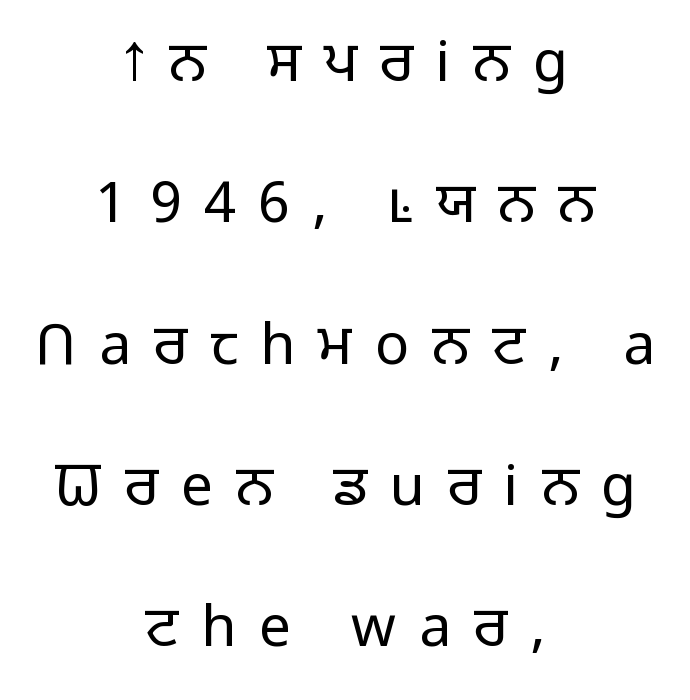
{"serif": "no", "italic": "no", "bold": "no", "weight": "light", "width": "normal", "stroke_contrast": "low", "x_height": "medium", "monospaced": "no", "underline": "no", "align": "center", "line_spacing": "loose", "line_spacing_ratio": 2.48, "letter_spacing": "wide", "letter_spacing_em": 0.4, "glyph_px": 57}
